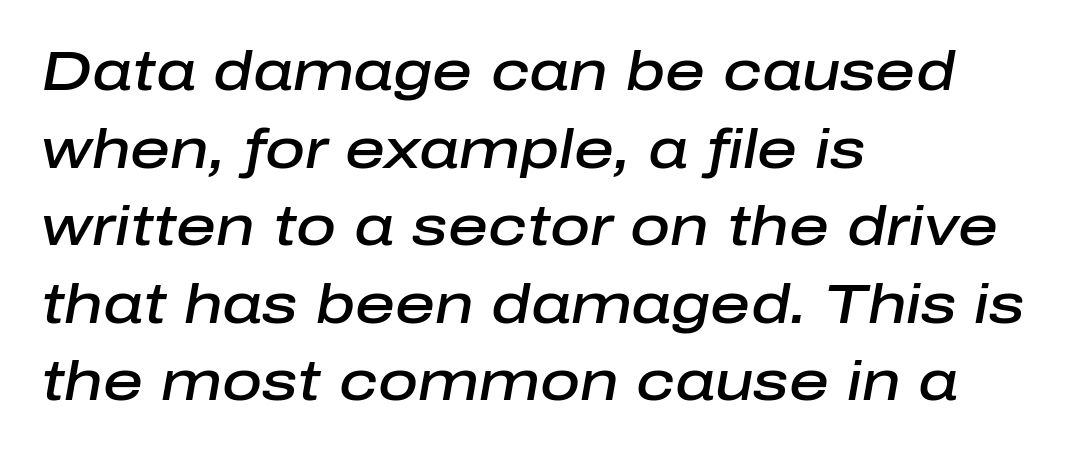
The image shows 55 px semibold type, italic (leaning right); set left-aligned, normal line spacing (1.41x), normal letter spacing, not underlined; low stroke contrast and a medium x-height.
